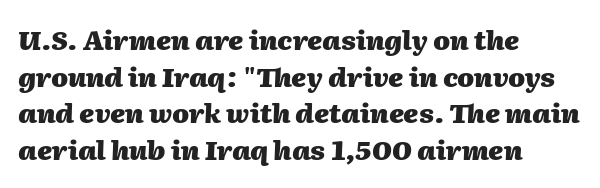
{"italic": "yes", "lean": "right", "slant_degrees": 2, "bold": "yes", "underline": "no", "align": "left", "line_spacing": "normal", "line_spacing_ratio": 1.36, "letter_spacing": "normal", "letter_spacing_em": 0.0, "glyph_px": 27}
